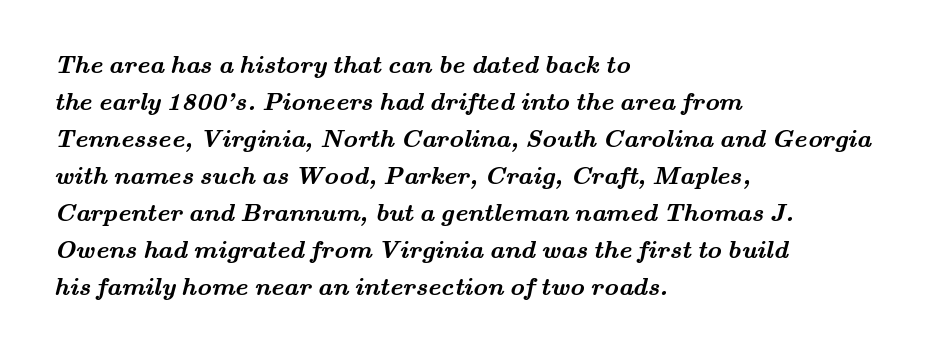
Caption: multi-line text, flush left, ragged right. The typesetting leans heavy: a genuine bold. The letterforms sit shoulder to shoulder at normal distance. The leading is moderate, giving the passage an even texture.
